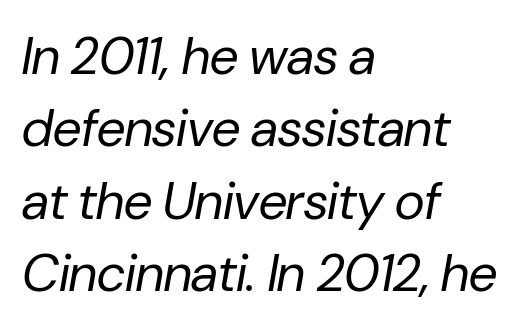
Q: Is the text bold? A: No.
Q: Is the text italic (slanted)? A: Yes, it leans right by about 10 degrees.
Q: Is the text underlined? A: No.
Q: How is the paragraph aligned? A: Left-aligned.
Q: Is the spacing between letters normal or unusually wide? A: Normal.
Q: Is the spacing between lines tight, normal or loose? A: Normal.
Q: Width (condensed, normal, or wide)? A: Normal.
Q: Stroke contrast? A: Low.
Q: x-height? A: Medium.
Q: Monospaced? A: No.
